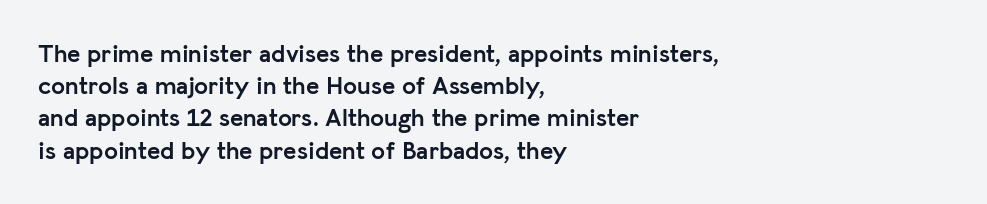
The image shows 25 px bold type, upright; set left-aligned, normal line spacing (1.29x), normal letter spacing, not underlined.
